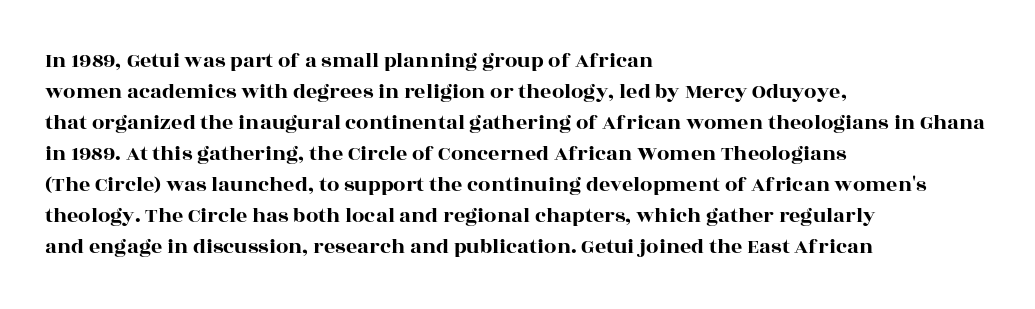
The image shows 22 px text type, upright; set left-aligned, normal line spacing (1.41x), normal letter spacing, not underlined.
